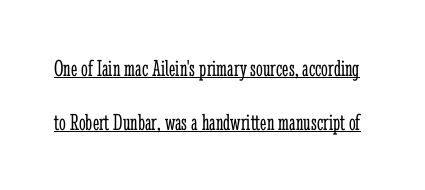
The face used here appears with an underline applied. Honestly, the rows look like they've been pulled way apart. The type is set solid horizontally, with unmodified tracking. Stems and bowls with no extra thickness — not bold. Quick note: not italic, upright.
